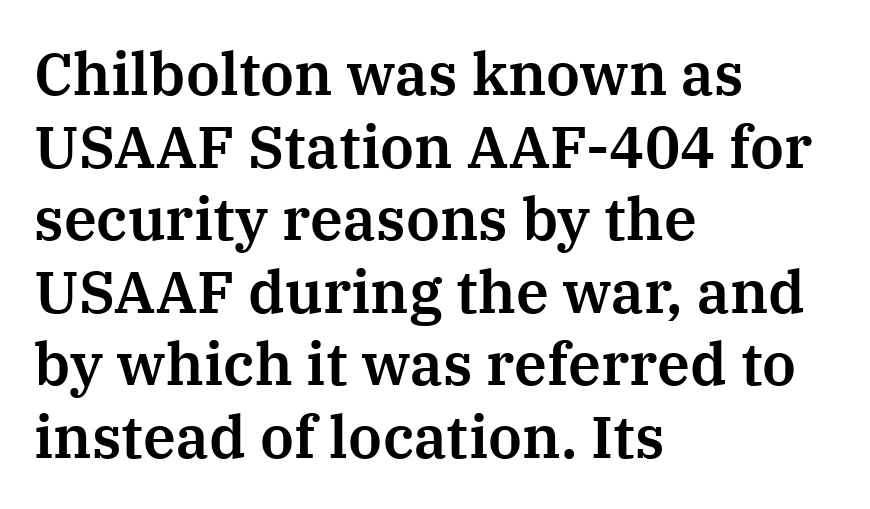
Q: Is the text italic (slanted)? A: No, it is upright.
Q: Is the typeface a serif or a sans-serif typeface? A: Serif.
Q: Is the text underlined? A: No.
Q: How is the paragraph aligned? A: Left-aligned.
Q: Is the spacing between letters normal or unusually wide? A: Normal.
Q: Width (condensed, normal, or wide)? A: Normal.
Q: Stroke contrast? A: Medium.
Q: x-height? A: Medium.
Q: Monospaced? A: No.
